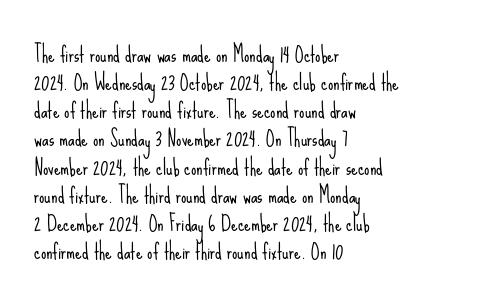
Visually the block forms a straight wall on the left and a jagged coastline on the right. Style check: upright. Bold? No — there's no thickening of the strokes. Notice how descenders clear the ascenders below comfortably — that's standard leading. Each word holds together tightly as a unit, with standard inter-letter gaps.
